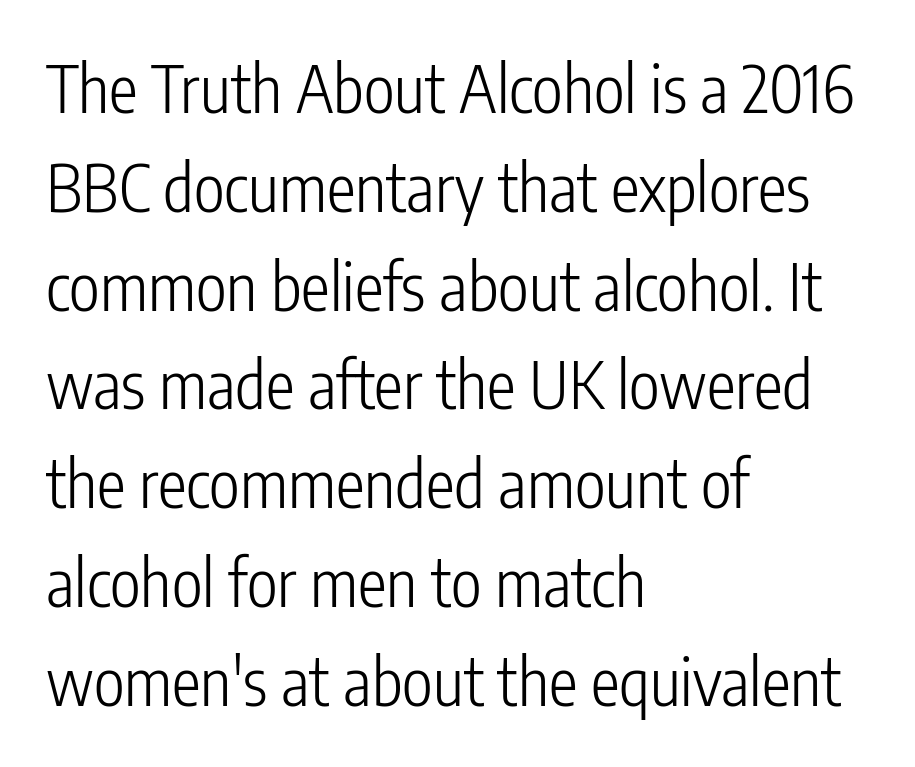
{"serif": "no", "italic": "no", "bold": "no", "weight": "light", "width": "condensed", "stroke_contrast": "low", "x_height": "medium", "monospaced": "no", "underline": "no", "align": "left", "line_spacing": "normal", "line_spacing_ratio": 1.52, "letter_spacing": "normal", "letter_spacing_em": 0.0, "glyph_px": 65}
